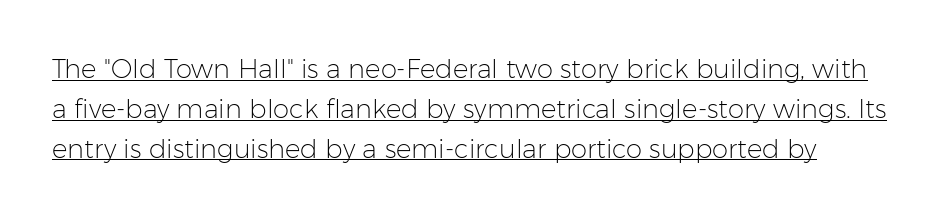
Q: Is the text bold? A: No.
Q: Is the text italic (slanted)? A: No, it is upright.
Q: Is the text underlined? A: Yes.
Q: Is the spacing between letters normal or unusually wide? A: Normal.
Q: Is the spacing between lines tight, normal or loose? A: Normal.
